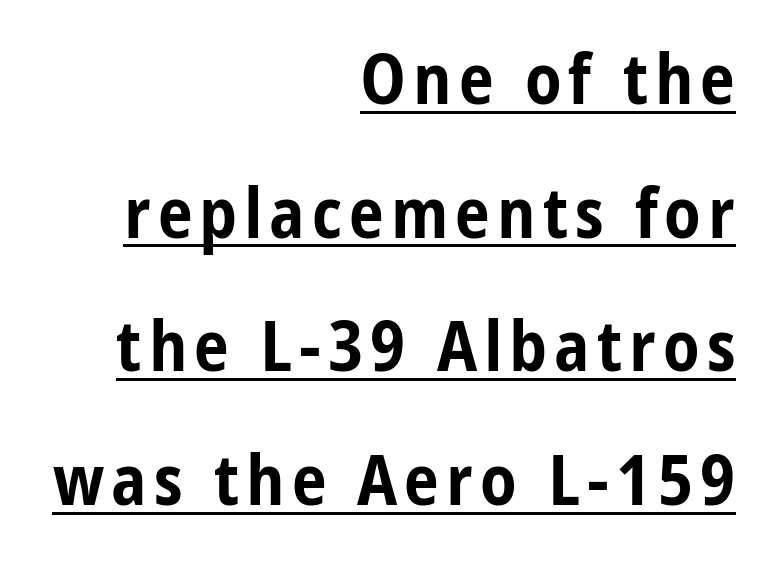
Serifs: no, the terminals of the letterforms are clean. Is there much room between lines? Yes — plenty of vertical air separates them. Each letter keeps its own natural width here, so spacing adapts to shape. The text block is weighted toward the right margin, trailing off unevenly leftward.
